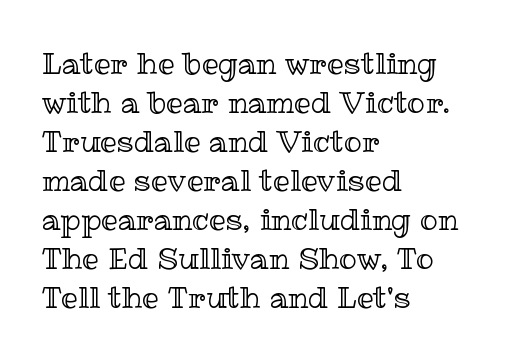
{"italic": "no", "width": "normal", "x_height": "medium", "monospaced": "no", "underline": "no", "align": "left", "line_spacing": "normal", "line_spacing_ratio": 1.3, "letter_spacing": "normal", "letter_spacing_em": 0.0, "glyph_px": 30}
